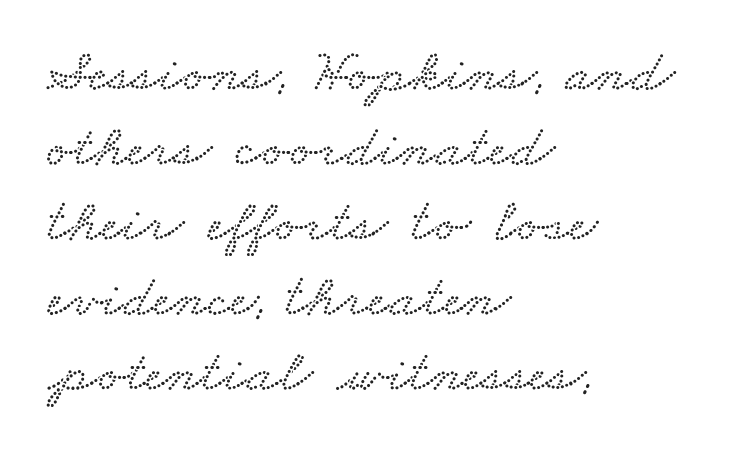
{"width": "wide", "stroke_contrast": "low", "x_height": "small", "monospaced": "no", "underline": "no", "align": "left", "line_spacing_ratio": 1.23, "letter_spacing": "normal", "letter_spacing_em": 0.0, "glyph_px": 61}
